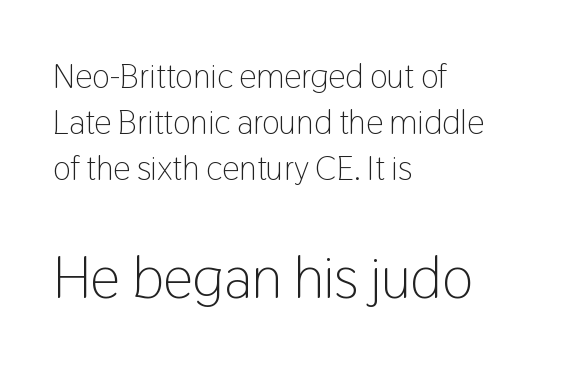
Q: Is the text bold? A: No.
Q: Is the text italic (slanted)? A: No, it is upright.
Q: Is the typeface a serif or a sans-serif typeface? A: Sans-serif.
Q: Is the text underlined? A: No.
Q: How is the paragraph aligned? A: Left-aligned.
Q: Is the spacing between letters normal or unusually wide? A: Normal.
Q: Is the spacing between lines tight, normal or loose? A: Normal.
Q: Which block of text is set in a larger size, the first (top) or the second (bottom)? A: The second (bottom) one.
Q: Width (condensed, normal, or wide)? A: Condensed.
Q: Stroke contrast? A: Low.
Q: x-height? A: Medium.
Q: Monospaced? A: No.
